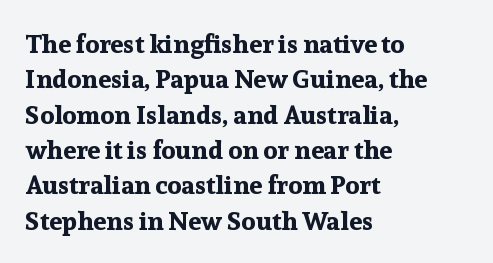
{"italic": "no", "bold": "yes", "underline": "no", "align": "left", "line_spacing": "normal", "line_spacing_ratio": 1.36, "letter_spacing": "normal", "letter_spacing_em": 0.0, "glyph_px": 26}
